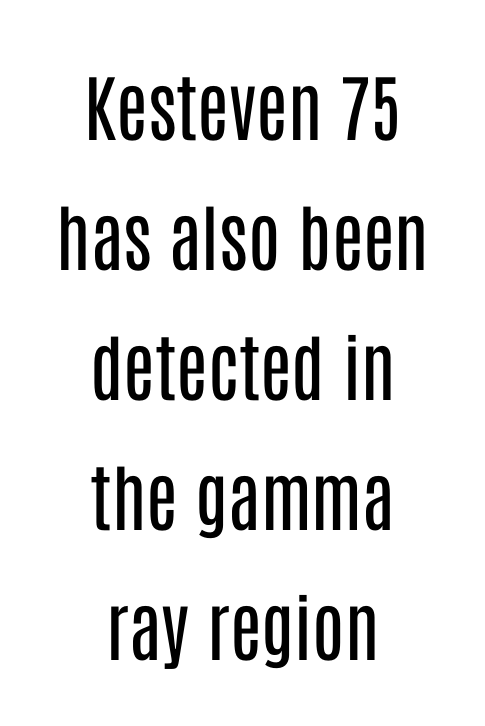
{"serif": "no", "italic": "no", "bold": "no", "weight": "regular", "width": "condensed", "stroke_contrast": "low", "x_height": "large", "monospaced": "no", "underline": "no", "align": "center", "line_spacing_ratio": 1.78, "letter_spacing": "normal", "letter_spacing_em": 0.0, "glyph_px": 73}
